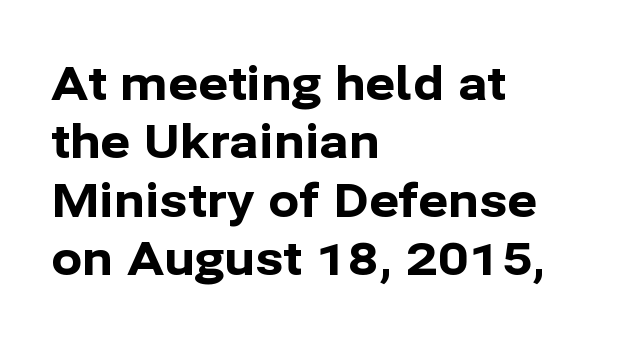
The image shows 46 px bold sans-serif type, upright; set left-aligned, normal line spacing (1.27x), normal letter spacing, not underlined; low stroke contrast and a medium x-height.
